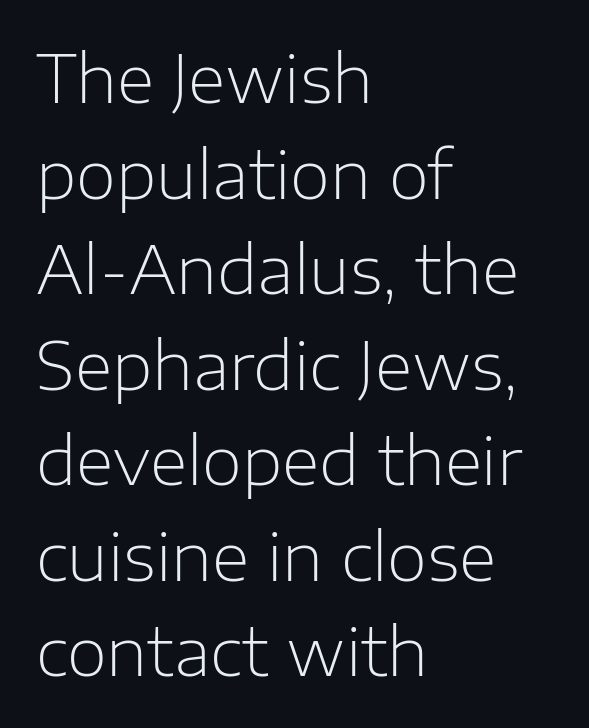
Vertical stems look standard width or narrower in stroke. The characters display no serif detailing; their extremities are plain. The text block is weighted toward the left margin, trailing off unevenly rightward. Descenders hang freely into open space. Line spacing here is normal.
